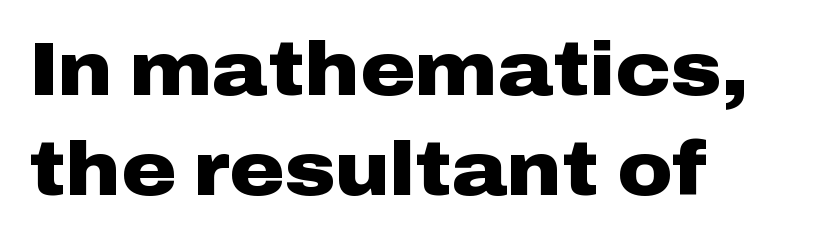
Q: Is the text bold? A: Yes.
Q: Is the text italic (slanted)? A: No, it is upright.
Q: Is the typeface a serif or a sans-serif typeface? A: Sans-serif.
Q: Is the text underlined? A: No.
Q: How is the paragraph aligned? A: Left-aligned.
Q: Is the spacing between letters normal or unusually wide? A: Normal.
Q: Is the spacing between lines tight, normal or loose? A: Normal.
Q: Width (condensed, normal, or wide)? A: Wide.
Q: Stroke contrast? A: Low.
Q: x-height? A: Medium.
Q: Monospaced? A: No.
